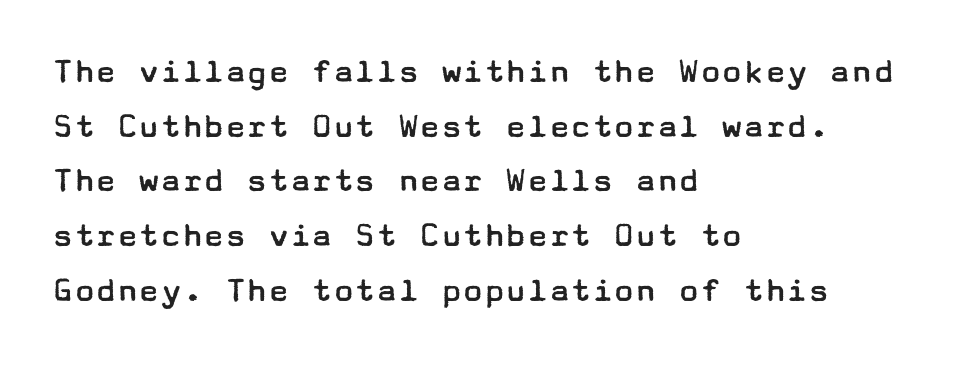
{"serif": "no", "italic": "no", "bold": "no", "weight": "regular", "width": "wide", "stroke_contrast": "low", "x_height": "medium", "underline": "no", "align": "left", "line_spacing": "normal", "line_spacing_ratio": 1.52, "letter_spacing": "normal", "letter_spacing_em": 0.0, "glyph_px": 36}
